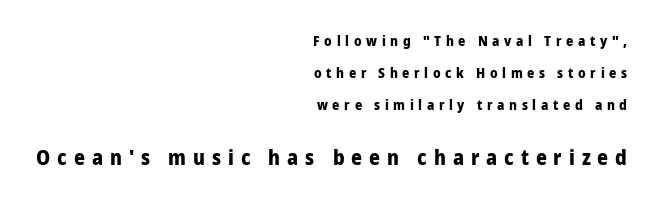
Does the copy run flush right? Yes — the right margin is perfectly even. Students, observe: this is what heavily led, spacious text looks like. Italic? Not at all — the glyphs are vertical. Caption: upper text group reduced, lower text group enlarged.
